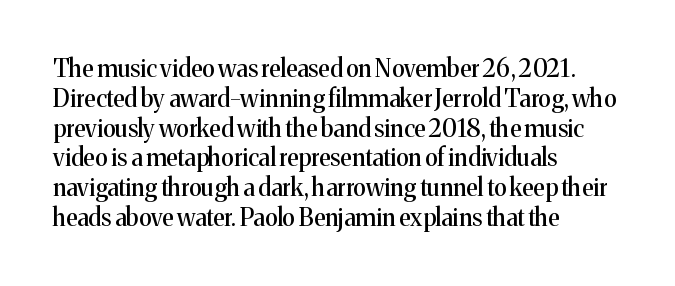
Q: Is the text italic (slanted)? A: No, it is upright.
Q: Is the text underlined? A: No.
Q: How is the paragraph aligned? A: Left-aligned.
Q: Is the spacing between letters normal or unusually wide? A: Normal.
